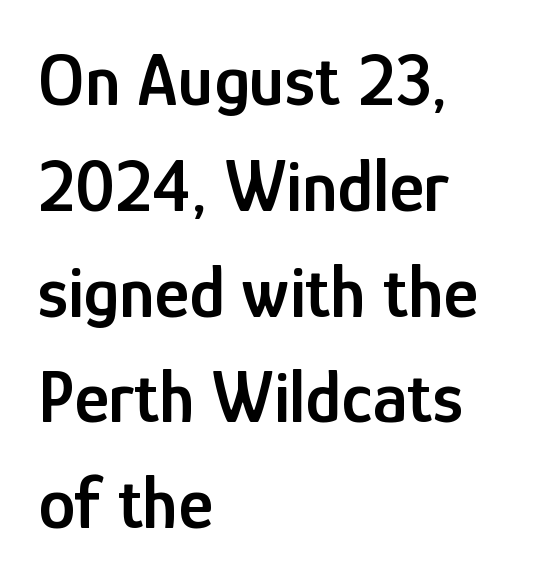
{"serif": "no", "italic": "no", "bold": "semi", "weight": "semibold", "width": "condensed", "stroke_contrast": "low", "x_height": "medium", "monospaced": "no", "underline": "no", "align": "left", "line_spacing": "normal", "line_spacing_ratio": 1.43, "letter_spacing": "normal", "letter_spacing_em": 0.0, "glyph_px": 74}
